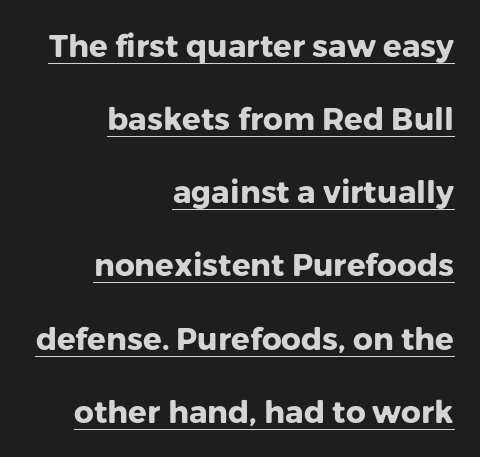
The image shows 31 px heavy sans-serif type, upright; set right-aligned, loose line spacing (2.36x), normal letter spacing, underlined; low stroke contrast and a medium x-height.
